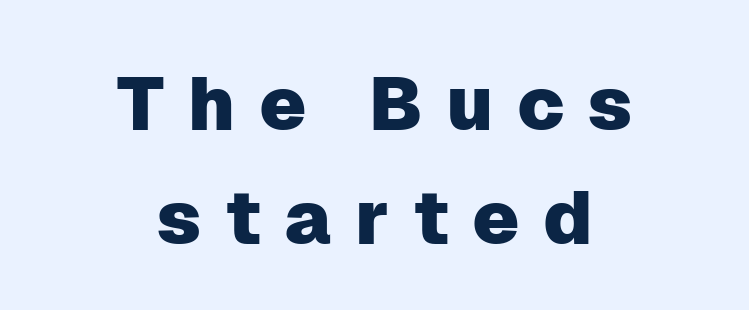
{"serif": "no", "italic": "no", "width": "normal", "stroke_contrast": "low", "x_height": "medium", "monospaced": "no", "underline": "no", "align": "center", "line_spacing": "normal", "line_spacing_ratio": 1.52, "letter_spacing": "wide", "letter_spacing_em": 0.31, "glyph_px": 75}
